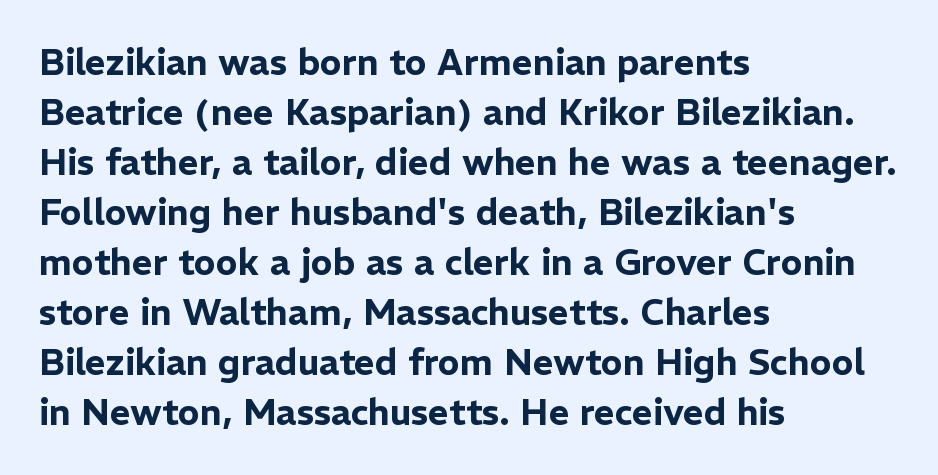
Honestly, the letter spacing is just normal — you wouldn't notice it. What kind of face is this? One without serifs — a sans. When letters stand straight like this, we call the style roman or upright. Rows of type keep a routine distance in the vertical direction.
